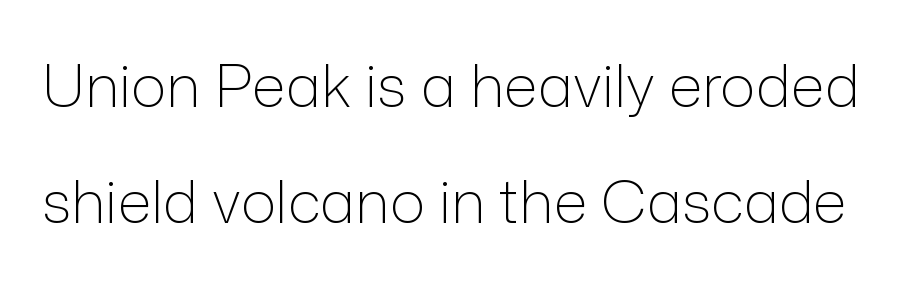
The image shows 59 px light sans-serif type, upright; set loose line spacing (1.96x), normal letter spacing, not underlined; low stroke contrast and a medium x-height.
